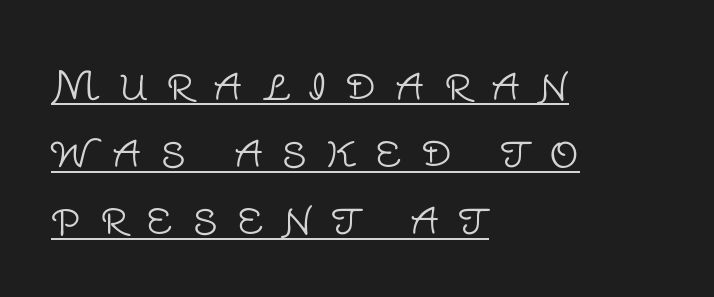
Proportional: the letters do not fall into vertical columns. Classification — sans serif. The horizontal fit of the characters is loose and conspicuously gappy. Weight: not bold — regular or lighter. This block has exactly the height ordinary leading produces.
